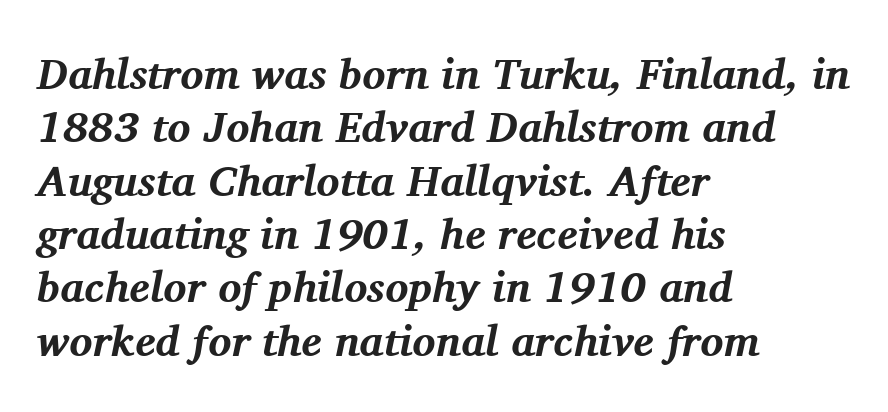
The image shows 43 px bold serif type, italic (leaning right); set left-aligned, line spacing 1.24x, normal letter spacing, not underlined; medium stroke contrast and a medium x-height.
